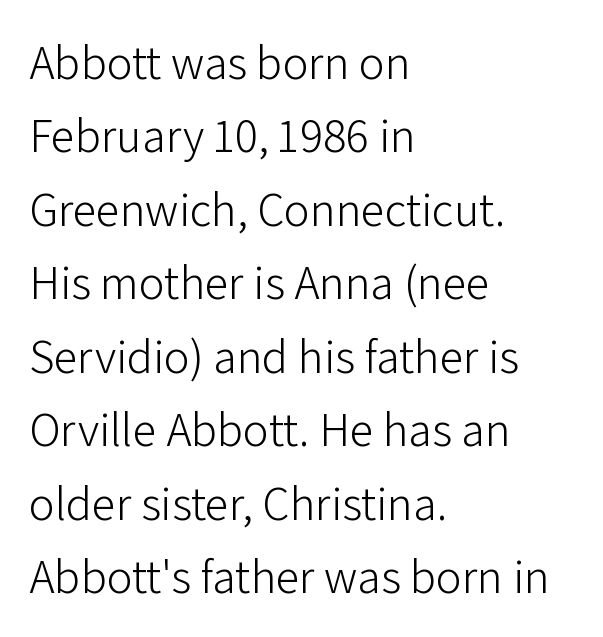
{"serif": "no", "italic": "no", "bold": "no", "weight": "light", "width": "normal", "stroke_contrast": "low", "x_height": "medium", "monospaced": "no", "underline": "no", "align": "left", "line_spacing": "normal", "line_spacing_ratio": 1.53, "letter_spacing": "normal", "letter_spacing_em": 0.0, "glyph_px": 48}
